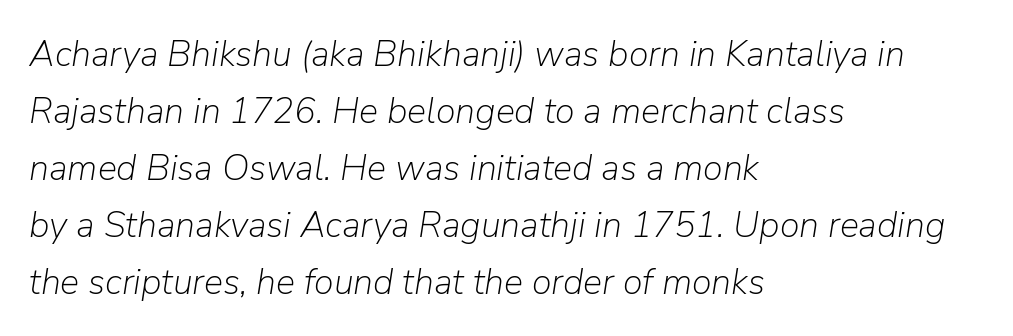
Nobody touched the tracking dial on this one. The lettering tilts uniformly, giving the passage an italic look. Just letters on the line, the space beneath them empty. The rows are spaced the way most documents space them. The paragraph shown leans on its left margin.
